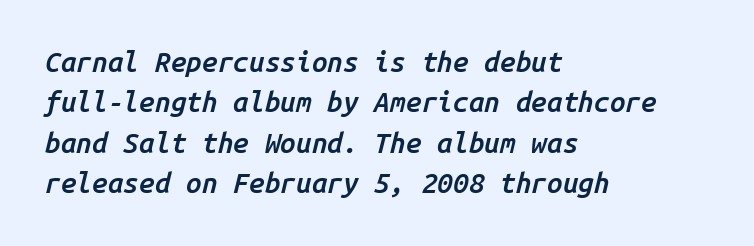
Is the block centered? No — it sits flush against the left margin. One glance says typical: line gaps are just what's usual. Words float on clear page, feet unadorned. Tracking value appears to be zero — textbook default spacing. Every character here occupies the same horizontal width, giving the sample a typewriter-like rhythm.
